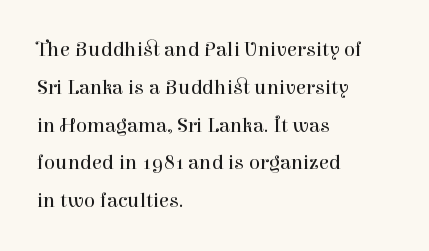
The image shows 21 px text type, upright; set left-aligned, line spacing 1.8x, normal letter spacing, not underlined.
